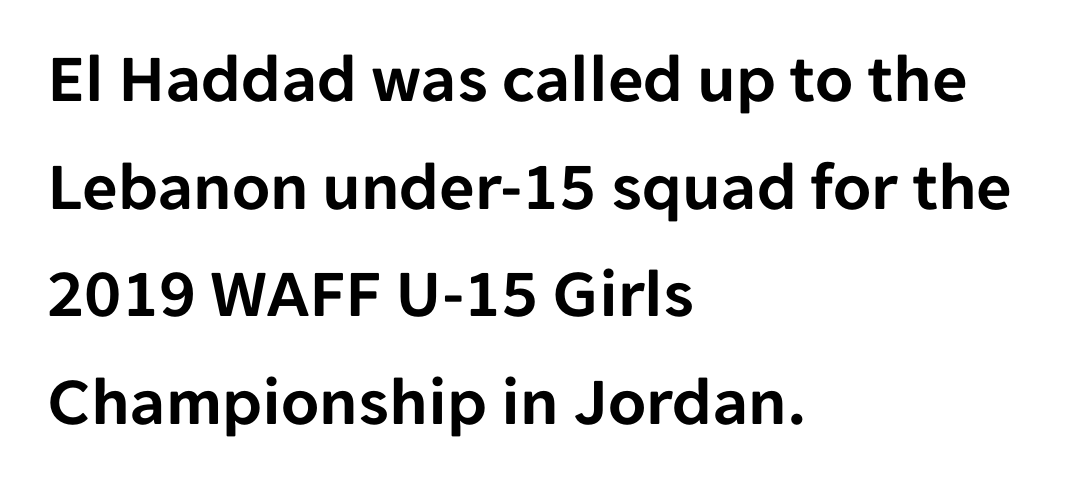
Q: Is the text italic (slanted)? A: No, it is upright.
Q: Is the typeface a serif or a sans-serif typeface? A: Sans-serif.
Q: Is the text underlined? A: No.
Q: How is the paragraph aligned? A: Left-aligned.
Q: Is the spacing between letters normal or unusually wide? A: Normal.
Q: Is the spacing between lines tight, normal or loose? A: Normal.
Q: Width (condensed, normal, or wide)? A: Normal.
Q: Stroke contrast? A: Low.
Q: x-height? A: Medium.
Q: Monospaced? A: No.
